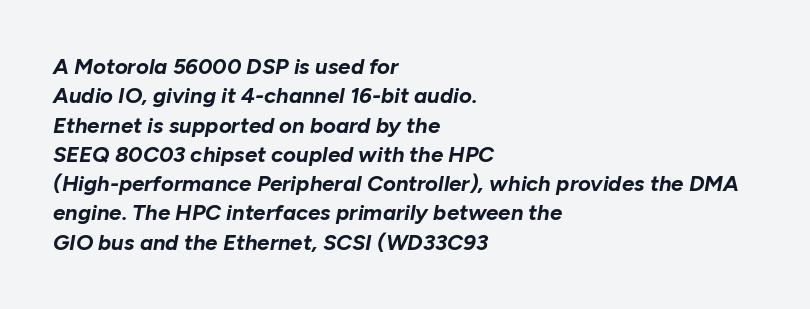
Q: Is the text bold? A: Yes.
Q: Is the text italic (slanted)? A: Yes, it leans right by about 10 degrees.
Q: Is the text underlined? A: No.
Q: How is the paragraph aligned? A: Left-aligned.
Q: Is the spacing between letters normal or unusually wide? A: Normal.
Q: Is the spacing between lines tight, normal or loose? A: Normal.
